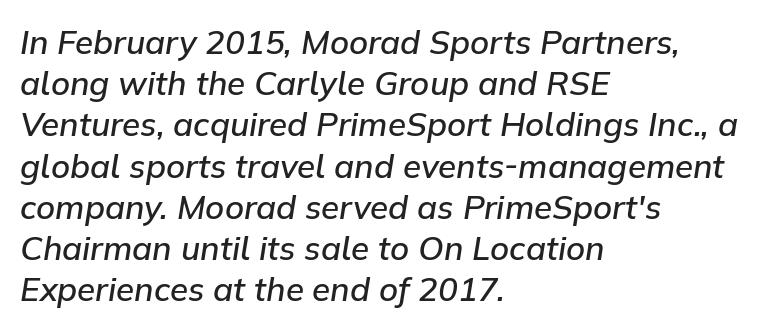
The image shows 33 px semibold type, italic (leaning right); set left-aligned, normal line spacing (1.25x), normal letter spacing, not underlined; low stroke contrast and a medium x-height.
